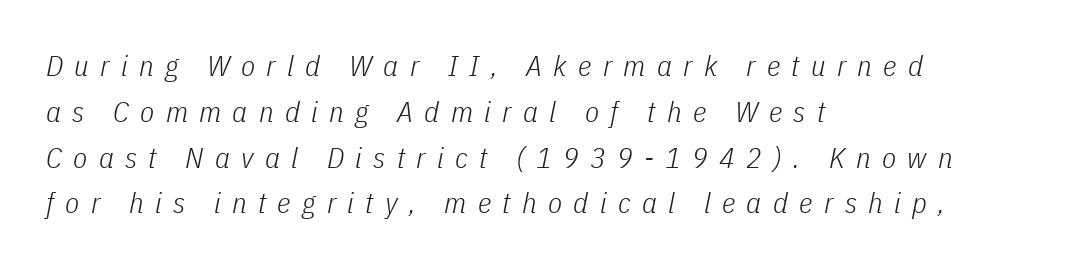
Characters are canted at an angle relative to the baseline's perpendicular. Caption: multi-line text, flush left, ragged right. What's the leading like? Ordinary, nothing unusual. Only glyphs here, with clear space below each row. Each word looks stretched out because of the extra space between its letters.
